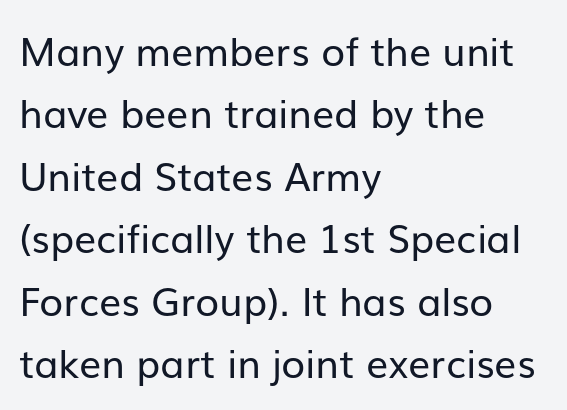
Q: Is the text bold? A: No.
Q: Is the text italic (slanted)? A: No, it is upright.
Q: Is the typeface a serif or a sans-serif typeface? A: Sans-serif.
Q: Is the text underlined? A: No.
Q: How is the paragraph aligned? A: Left-aligned.
Q: Is the spacing between letters normal or unusually wide? A: Normal.
Q: Is the spacing between lines tight, normal or loose? A: Normal.
Q: Width (condensed, normal, or wide)? A: Normal.
Q: Stroke contrast? A: Low.
Q: x-height? A: Medium.
Q: Monospaced? A: No.
